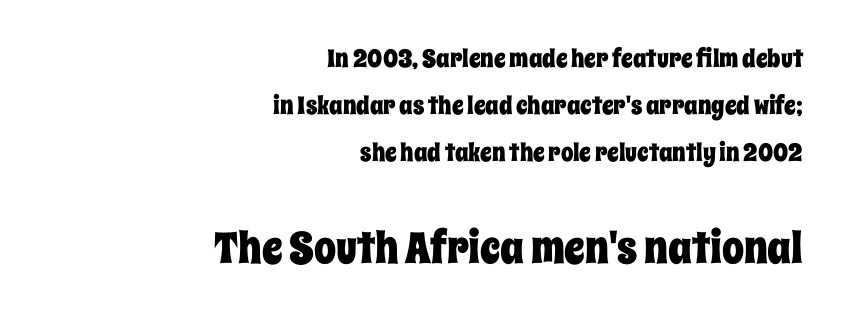
{"italic": "no", "width": "condensed", "stroke_contrast": "low", "x_height": "large", "monospaced": "no", "underline": "no", "align": "right", "line_spacing_ratio": 1.89, "letter_spacing": "normal", "letter_spacing_em": 0.0, "larger_block": "second", "size_ratio": 1.76, "glyph_px": 44}
